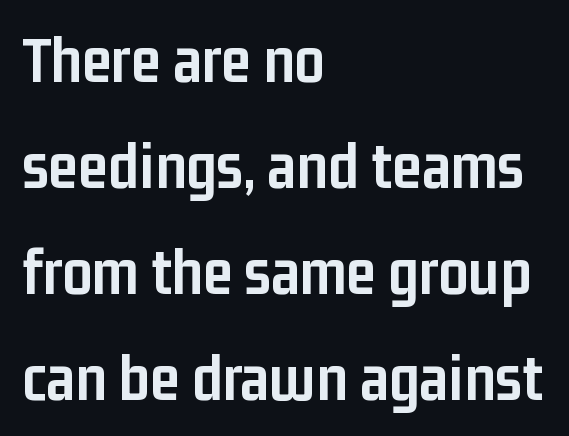
{"serif": "no", "italic": "no", "bold": "yes", "weight": "semibold", "width": "condensed", "stroke_contrast": "low", "x_height": "medium", "monospaced": "no", "underline": "no", "align": "left", "line_spacing": "normal", "line_spacing_ratio": 1.58, "letter_spacing": "normal", "letter_spacing_em": 0.0, "glyph_px": 67}
